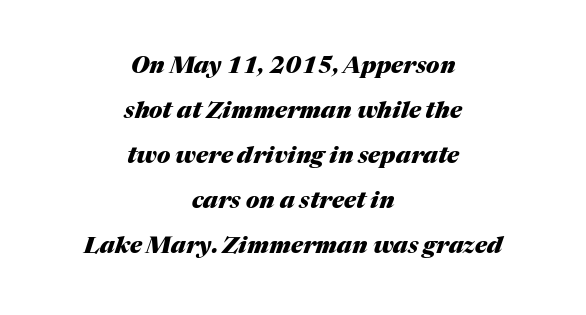
Glance below the letters and you will spot only blank space. You can tell it's italic because the verticals aren't actually vertical. Is there much room between lines? Yes — plenty of vertical air separates them. Typographic density is high because the face is bold.
